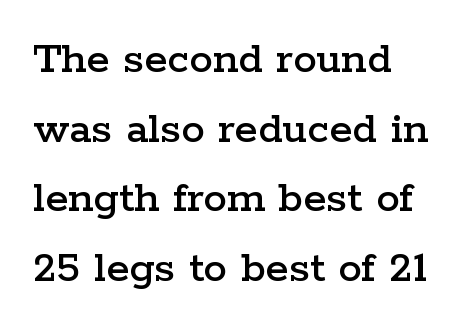
The image shows 47 px wide serif type, upright; set left-aligned, normal line spacing (1.48x), normal letter spacing, not underlined; low stroke contrast and a medium x-height.
